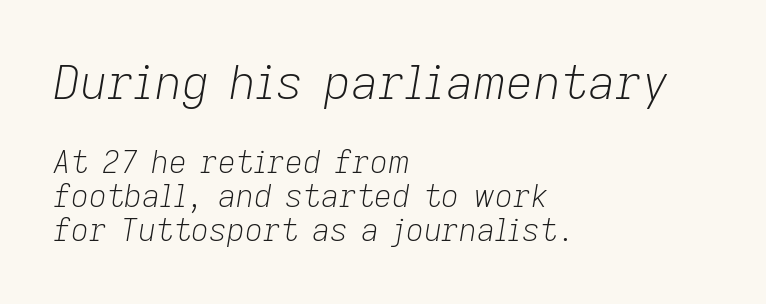
The image shows 47 px light type, italic (leaning right); set left-aligned, tight line spacing (1.1x), normal letter spacing, not underlined; the first (top) block is 1.52x larger; low stroke contrast and a medium x-height.
